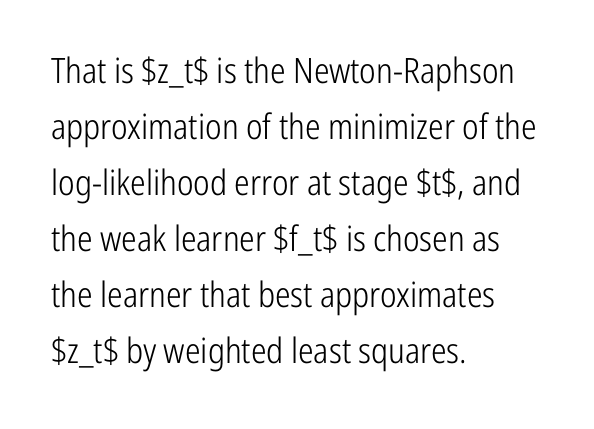
Q: Is the text bold? A: No.
Q: Is the text italic (slanted)? A: No, it is upright.
Q: Is the typeface a serif or a sans-serif typeface? A: Sans-serif.
Q: Is the text underlined? A: No.
Q: How is the paragraph aligned? A: Left-aligned.
Q: Is the spacing between letters normal or unusually wide? A: Normal.
Q: Is the spacing between lines tight, normal or loose? A: Normal.
Q: Width (condensed, normal, or wide)? A: Condensed.
Q: Stroke contrast? A: Low.
Q: x-height? A: Medium.
Q: Monospaced? A: No.
